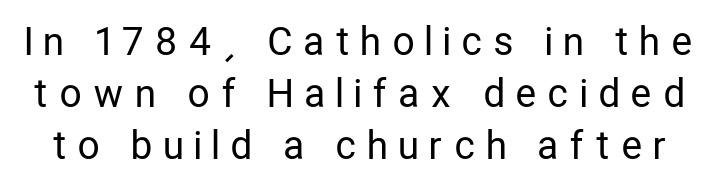
Type style note: lacks serifs. The letterforms sit at book weight or below. Is this a fixed-width face? No — the glyphs have proportional, varying widths. Observe the wide spacing: letters keep a clear distance from each other. The baseline area is clear.
